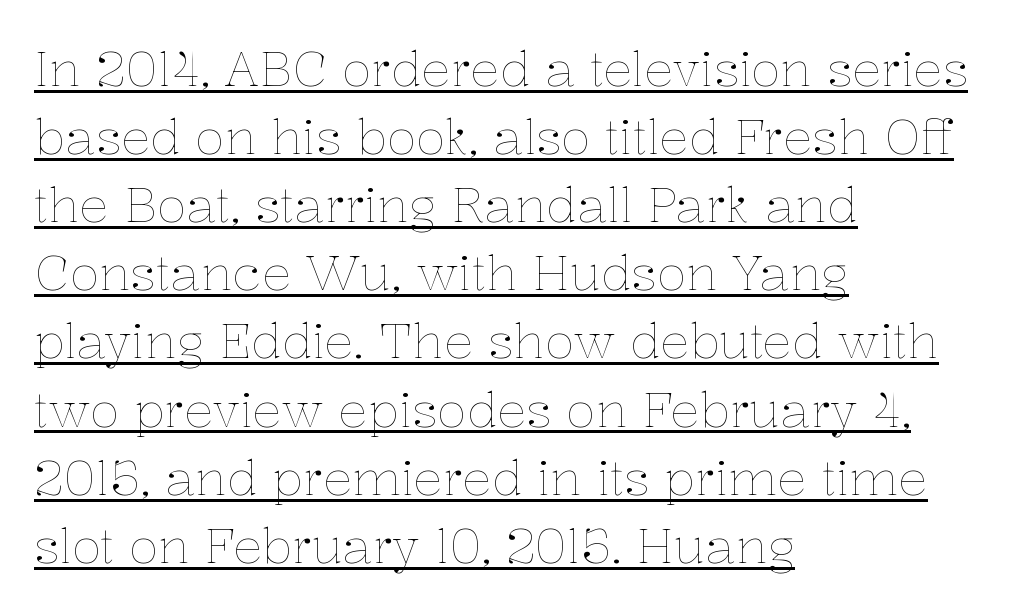
{"italic": "no", "bold": "no", "weight": "thin", "width": "normal", "stroke_contrast": "low", "x_height": "medium", "monospaced": "no", "underline": "yes", "align": "left", "line_spacing": "normal", "line_spacing_ratio": 1.39, "letter_spacing": "normal", "letter_spacing_em": 0.0, "glyph_px": 49}
